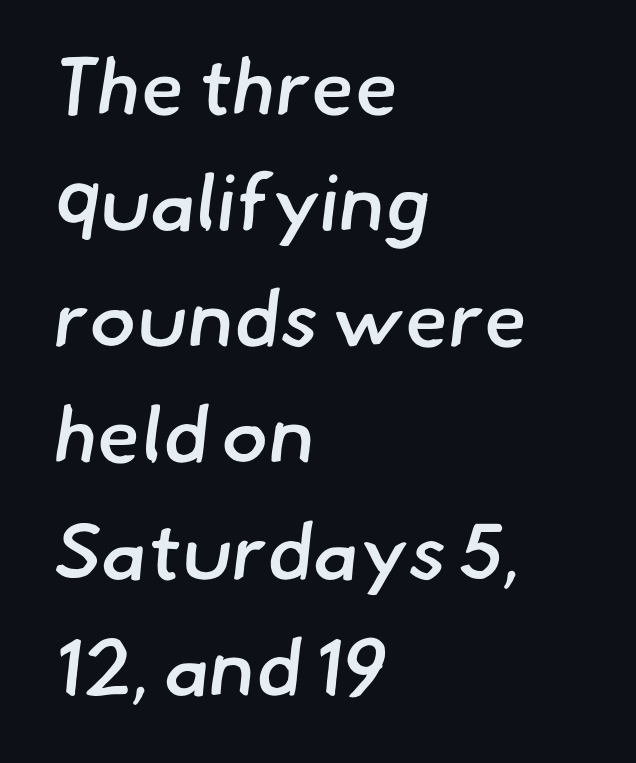
This is moderately heavy type, rendered in semibold. This sample keeps an unexceptional amount of space between lines. Caption: standard tracking, unaltered. Notice how the passage keeps a crisp vertical edge on the left only. These lines are composed in type without serifs. A typesetter would call this proportional, since set widths differ per character.
